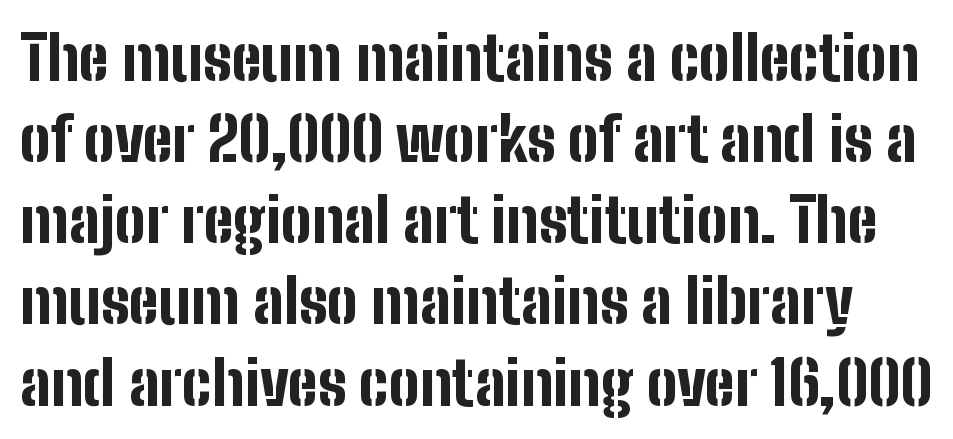
{"serif": "no", "italic": "no", "bold": "yes", "weight": "bold", "width": "condensed", "stroke_contrast": "low", "x_height": "medium", "monospaced": "no", "underline": "no", "line_spacing": "normal", "line_spacing_ratio": 1.33, "letter_spacing": "normal", "letter_spacing_em": 0.0, "glyph_px": 61}
